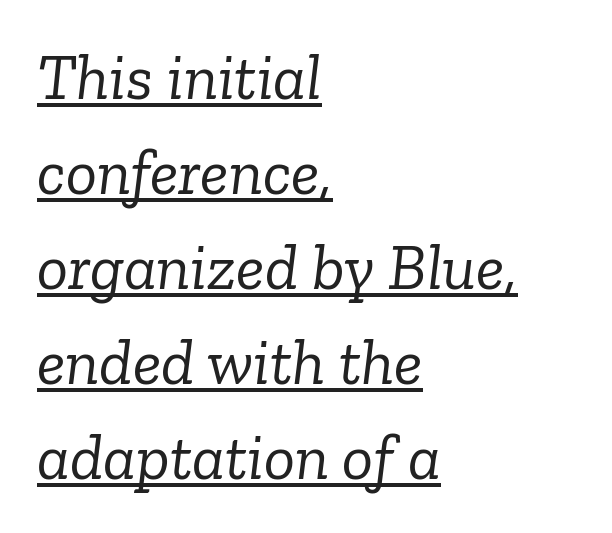
The image shows 65 px light serif type, italic (leaning right); set left-aligned, normal line spacing (1.46x), normal letter spacing, underlined; low stroke contrast and a medium x-height.
